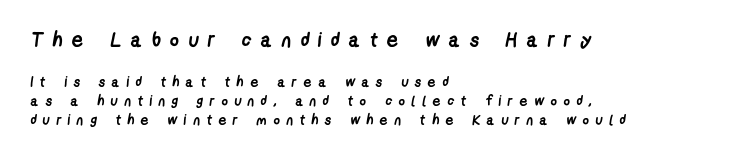
Q: Is the text bold? A: Yes.
Q: Is the text underlined? A: No.
Q: How is the paragraph aligned? A: Left-aligned.
Q: Is the spacing between letters normal or unusually wide? A: Unusually wide.
Q: Is the spacing between lines tight, normal or loose? A: Normal.
Q: Which block of text is set in a larger size, the first (top) or the second (bottom)? A: The first (top) one.
